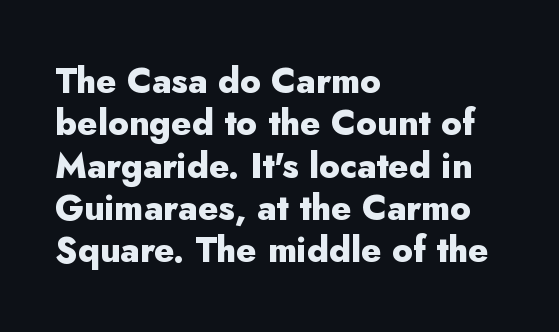
Type style note: lacks serifs. Character widths vary here, with narrow letters taking less room than wide ones. The gaps between neighbouring characters are ordinary and unremarkable. The rag falls on the right side of this text block. The passage shown is not underscored anywhere. The font's upright variant was chosen for this text.
